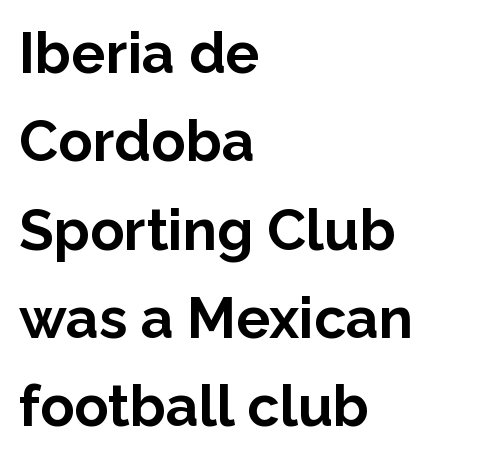
{"serif": "no", "italic": "no", "bold": "yes", "weight": "bold", "width": "normal", "stroke_contrast": "low", "x_height": "medium", "monospaced": "no", "underline": "no", "align": "left", "line_spacing": "normal", "line_spacing_ratio": 1.55, "letter_spacing": "normal", "letter_spacing_em": 0.0, "glyph_px": 57}
